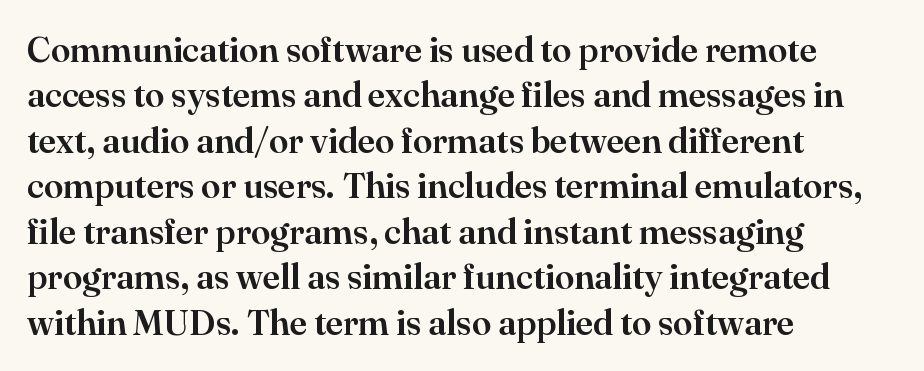
The image shows 35 px serif type, upright; set left-aligned, normal line spacing (1.3x), normal letter spacing, not underlined; high stroke contrast and a small x-height.
